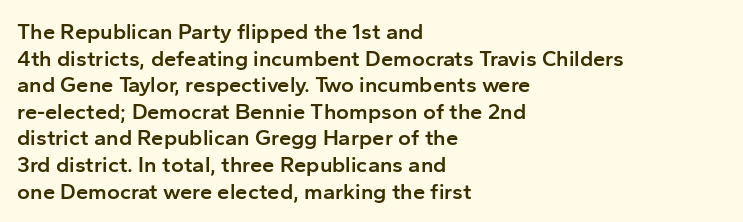
{"italic": "no", "bold": "semi", "underline": "no", "align": "left", "line_spacing_ratio": 1.21, "letter_spacing": "normal", "letter_spacing_em": 0.0, "glyph_px": 22}
